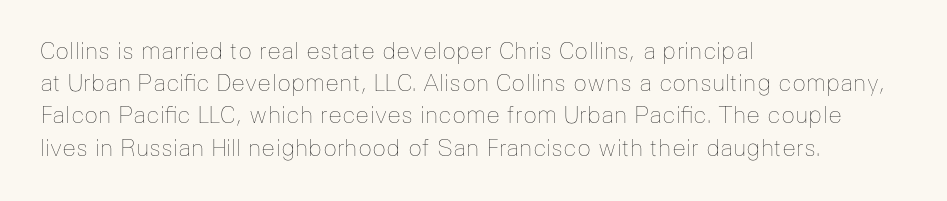
Q: Is the text bold? A: No.
Q: Is the text italic (slanted)? A: No, it is upright.
Q: Is the text underlined? A: No.
Q: How is the paragraph aligned? A: Left-aligned.
Q: Is the spacing between letters normal or unusually wide? A: Normal.
Q: Is the spacing between lines tight, normal or loose? A: Normal.
